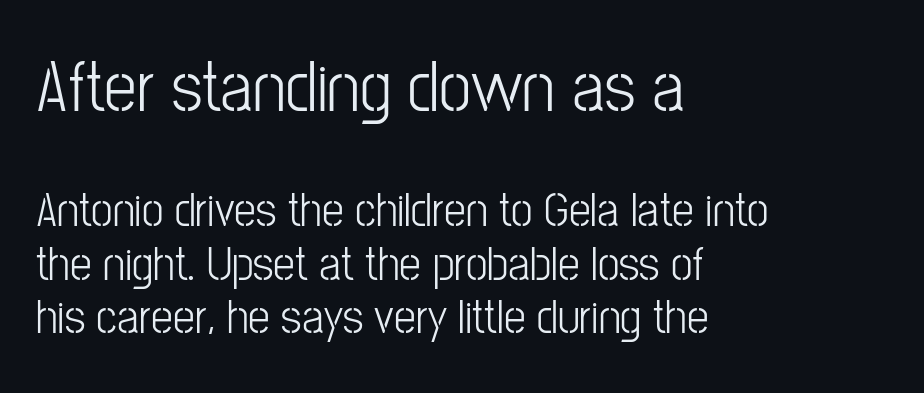
The passage shown is not bold in any degree. Descenders hang freely into open space. To sum up the face: it is a sans, with no serifs. Every stem runs plumb, perpendicular to the baseline. These lines huddle together more closely than default settings would place them.
